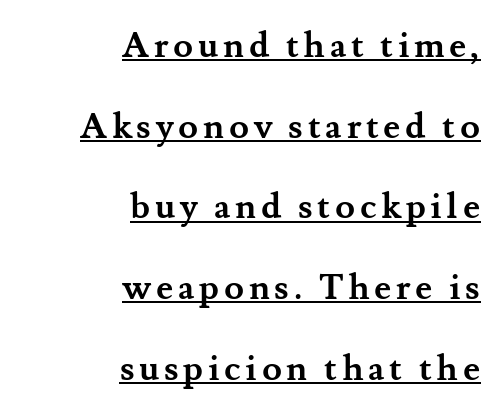
The image shows 36 px semibold serif type, upright; set right-aligned, loose line spacing (2.24x), underlined; medium stroke contrast and a small x-height.
